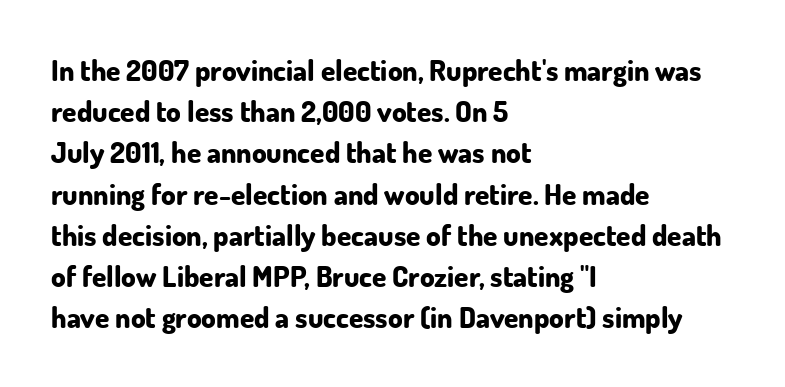
The rows are spaced the way most documents space them. The passage shown has conventional tracking throughout. The face used here is proportionally spaced, like ordinary book or web type. Upright lettering throughout. Any mark beneath the type? The region is blank.
